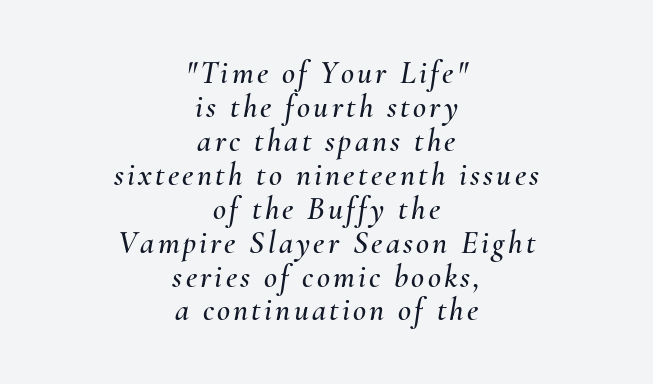
Each letter keeps its own natural width here, so spacing adapts to shape. Notice how descenders almost collide with the ascenders below — that's tight leading. The specimen omits any rule beneath the text block's lines. It's the slanting kind of type. The paragraph has two soft edges and a firm central axis.
